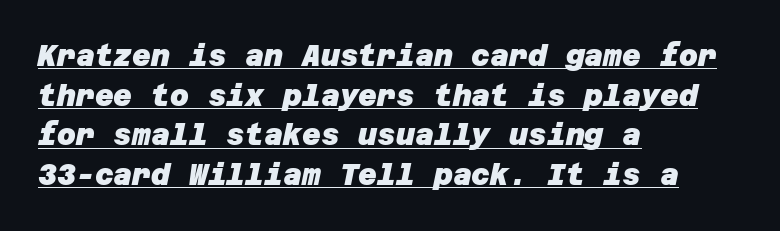
To sum up the face: it is a sans, with no serifs. Each glyph is drawn with heavy, bold strokes. Does a line run under the words? Yes, clearly. A typesetter would call this leading conventional body-copy spacing. Alignment: flush left.
